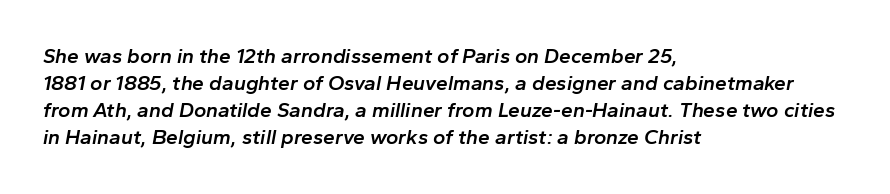
{"italic": "yes", "lean": "right", "slant_degrees": 10, "bold": "semi", "underline": "no", "align": "left", "line_spacing": "normal", "line_spacing_ratio": 1.29, "letter_spacing": "normal", "letter_spacing_em": 0.0, "glyph_px": 21}
